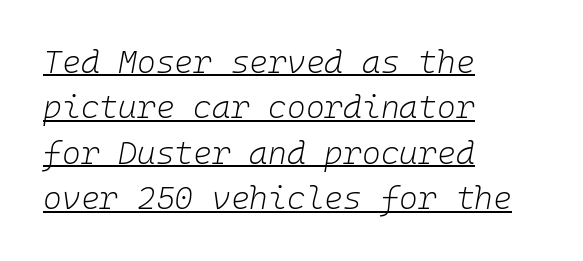
{"italic": "yes", "lean": "right", "slant_degrees": 10, "bold": "no", "weight": "light", "width": "normal", "stroke_contrast": "low", "x_height": "medium", "monospaced": "yes", "underline": "yes", "align": "left", "line_spacing": "normal", "line_spacing_ratio": 1.42, "letter_spacing": "normal", "letter_spacing_em": 0.0, "glyph_px": 32}
